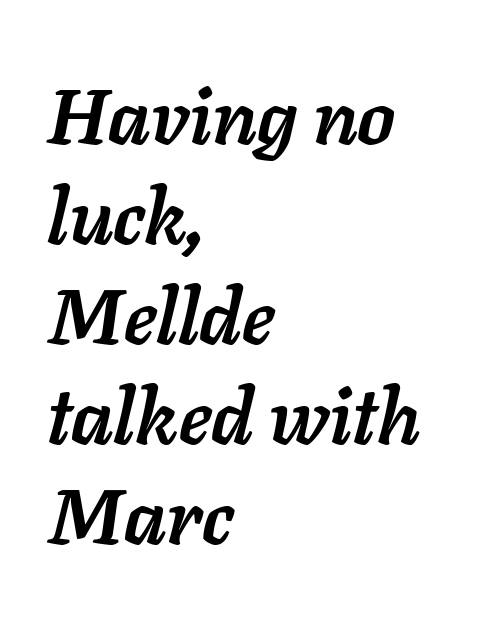
The image shows 77 px semibold type, italic (leaning right); set left-aligned, normal line spacing (1.3x), normal letter spacing, not underlined; low stroke contrast and a medium x-height.
